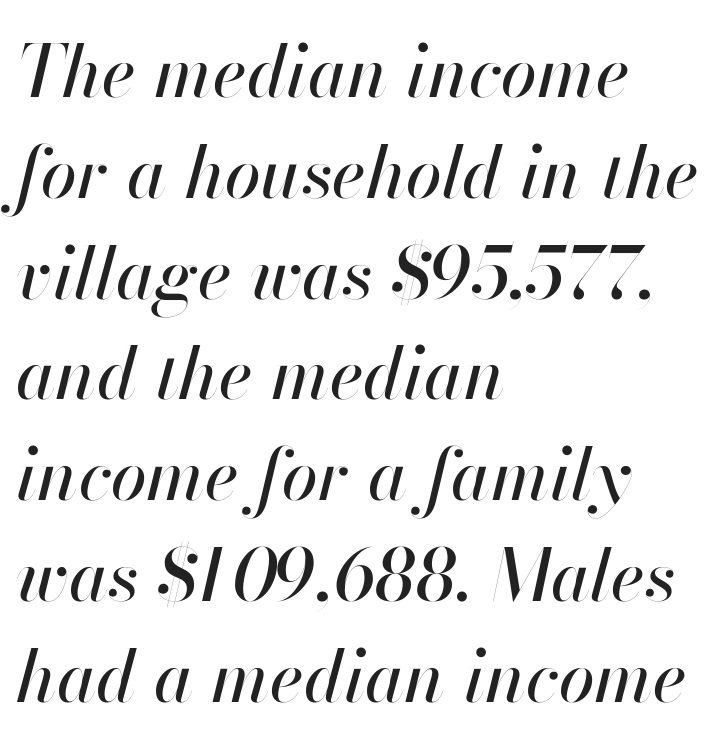
The image shows 72 px text type, italic (leaning right); set left-aligned, normal line spacing (1.4x), normal letter spacing, not underlined; high stroke contrast and a small x-height.
